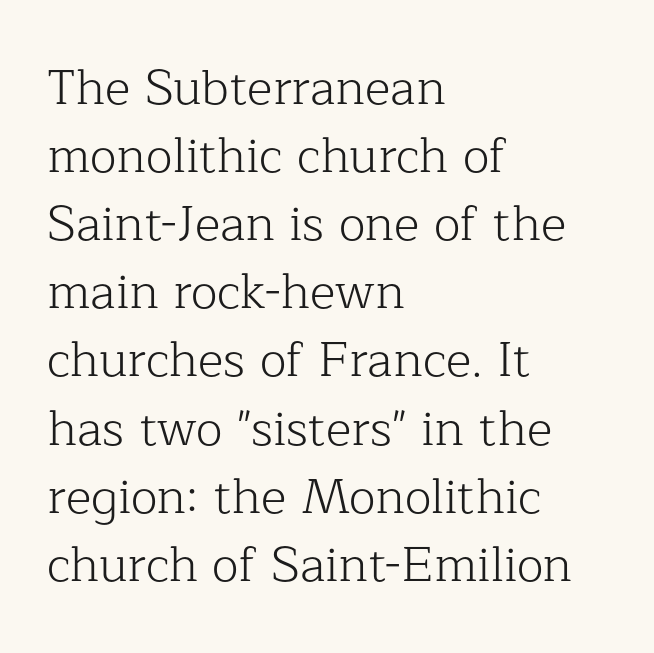
Tracking value appears to be zero — textbook default spacing. Each line starts at the same left margin while the right side varies. The passage shown is typed in a proportional face where columns would drift. A clean baseline with only descenders dipping below it. The cut favours lightness, reaching ordinary text weight at its darkest. Summary of vertical rhythm: regular, with standard interline spacing.
